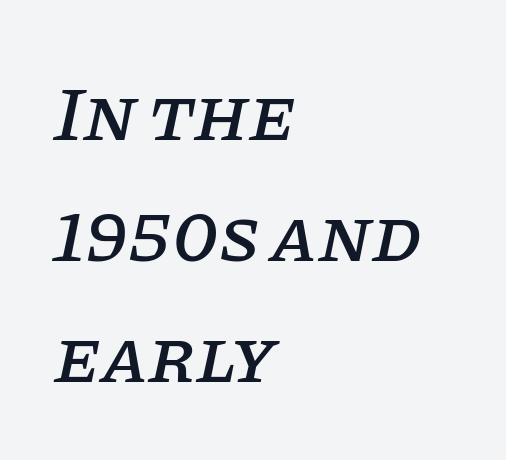
Q: Is the text italic (slanted)? A: Yes, it leans right by about 11 degrees.
Q: Is the typeface a serif or a sans-serif typeface? A: Serif.
Q: Is the text underlined? A: No.
Q: How is the paragraph aligned? A: Left-aligned.
Q: Is the spacing between letters normal or unusually wide? A: Normal.
Q: Is the spacing between lines tight, normal or loose? A: Normal.
Q: Width (condensed, normal, or wide)? A: Normal.
Q: Stroke contrast? A: Low.
Q: x-height? A: Large.
Q: Monospaced? A: No.
